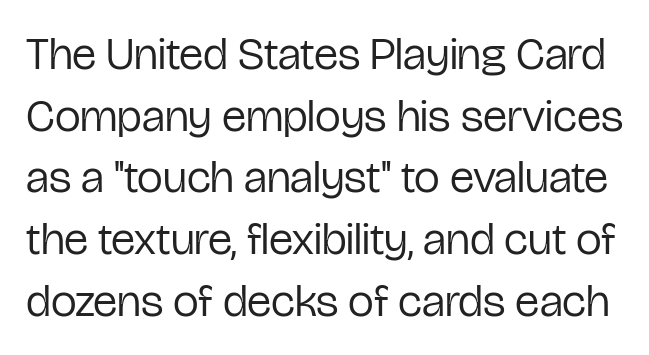
The image shows 46 px regular-weight, condensed sans-serif type, upright; set normal line spacing (1.34x), normal letter spacing, not underlined; low stroke contrast and a medium x-height.
